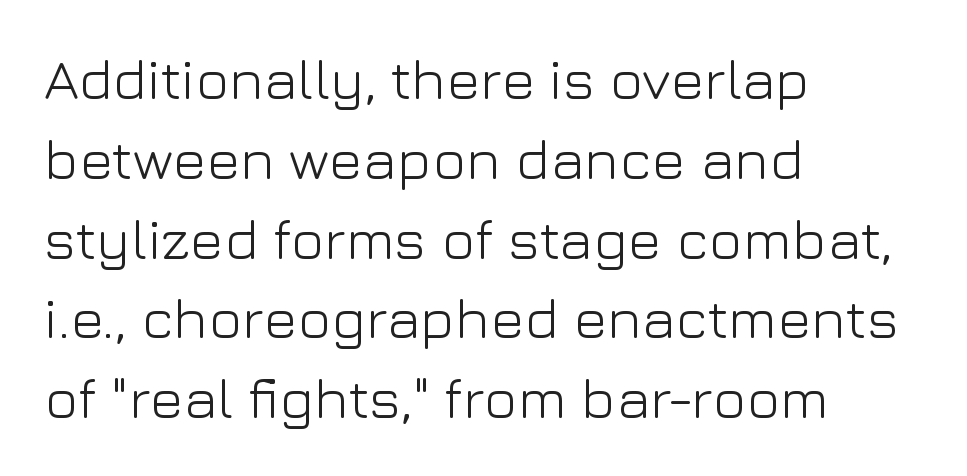
A quiet, ordinary-to-light weight characterises the typeface. The vertical gap from one line to the next is medium. The ragged edge is on the right, which tells us the setting is flush left. Here the glyphs are tracked normally, forming tight word shapes.
